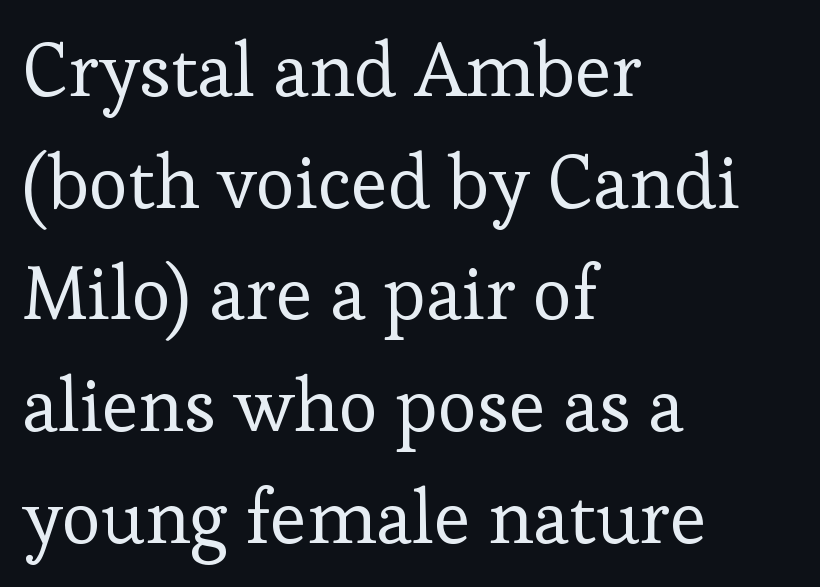
The image shows 75 px regular-weight serif type, upright; set left-aligned, normal line spacing (1.49x), normal letter spacing, not underlined; low stroke contrast and a medium x-height.
